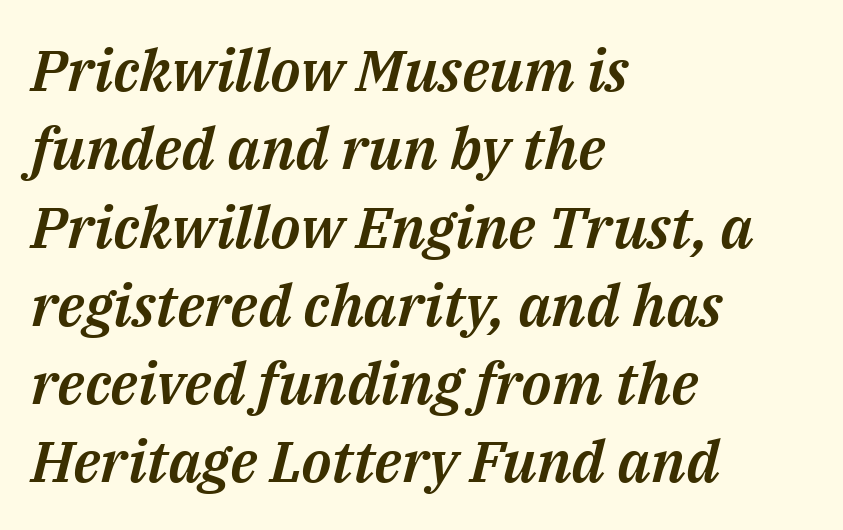
Q: Is the text italic (slanted)? A: Yes, it leans right by about 14 degrees.
Q: Is the text underlined? A: No.
Q: How is the paragraph aligned? A: Left-aligned.
Q: Is the spacing between letters normal or unusually wide? A: Normal.
Q: Is the spacing between lines tight, normal or loose? A: Normal.
Q: Width (condensed, normal, or wide)? A: Normal.
Q: Stroke contrast? A: Medium.
Q: x-height? A: Medium.
Q: Monospaced? A: No.
